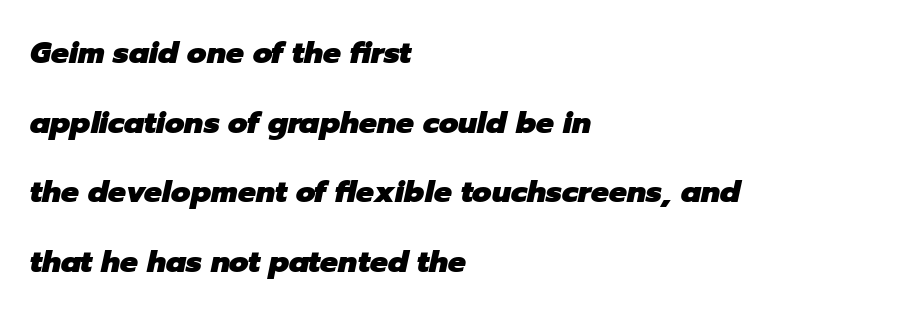
{"italic": "yes", "lean": "right", "slant_degrees": 12, "bold": "yes", "weight": "heavy", "width": "normal", "stroke_contrast": "low", "x_height": "medium", "monospaced": "no", "underline": "no", "align": "left", "line_spacing": "loose", "line_spacing_ratio": 2.32, "letter_spacing": "normal", "letter_spacing_em": 0.0, "glyph_px": 30}
